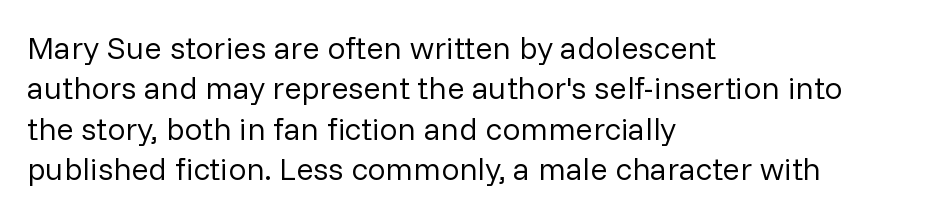
{"serif": "no", "italic": "no", "bold": "no", "weight": "regular", "width": "normal", "stroke_contrast": "low", "x_height": "medium", "monospaced": "no", "underline": "no", "align": "left", "line_spacing": "normal", "line_spacing_ratio": 1.26, "letter_spacing": "normal", "letter_spacing_em": 0.0, "glyph_px": 32}
